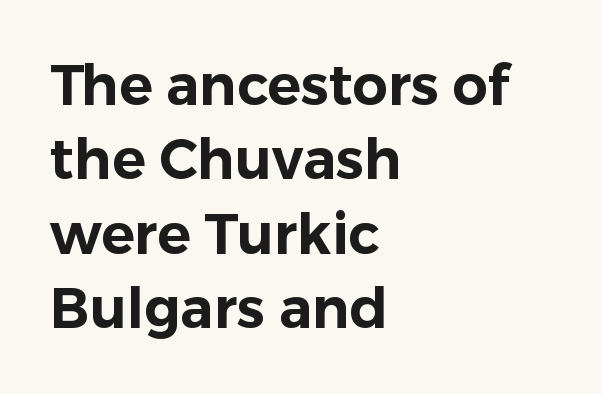
The image shows 56 px sans-serif type, upright; set left-aligned, normal line spacing (1.33x), normal letter spacing, not underlined; low stroke contrast and a medium x-height.
